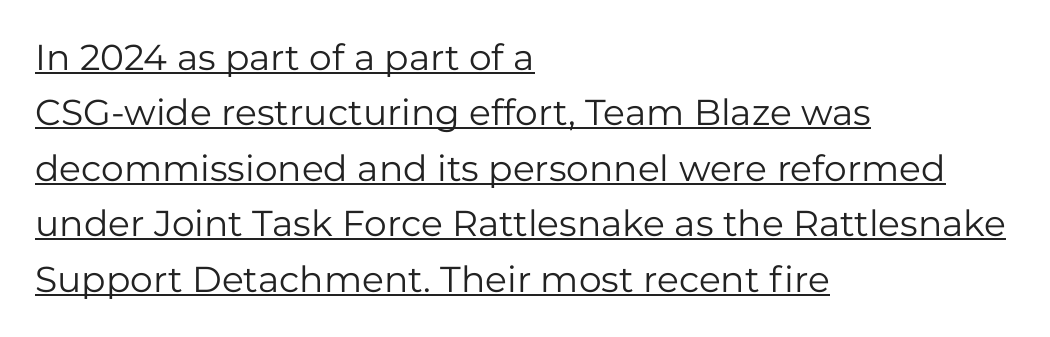
This sample uses an upright cut, with every glyph sitting square on the baseline. These lines stack with their left ends in a neat column. A normal amount of white space separates one row of letters from the next. The string is rendered with underlining switched on. Is this a fixed-width face? No — the glyphs have proportional, varying widths.
